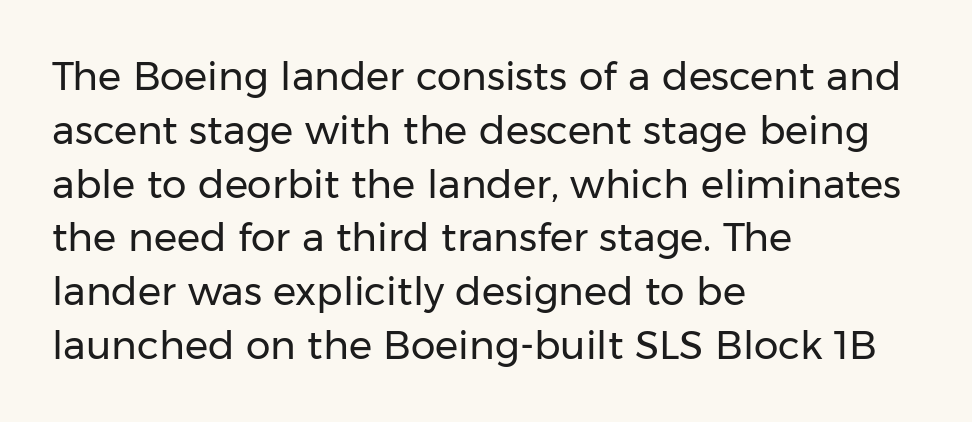
Baseline-to-baseline distance is the conventional proportion of letter height. Every row of glyphs begins at an identical x-position on the left. Nothing sits at the stroke ends, so this counts as sans-serif. The space directly below the letters is spotless. In terms of letterspacing, this is plain default setting.
